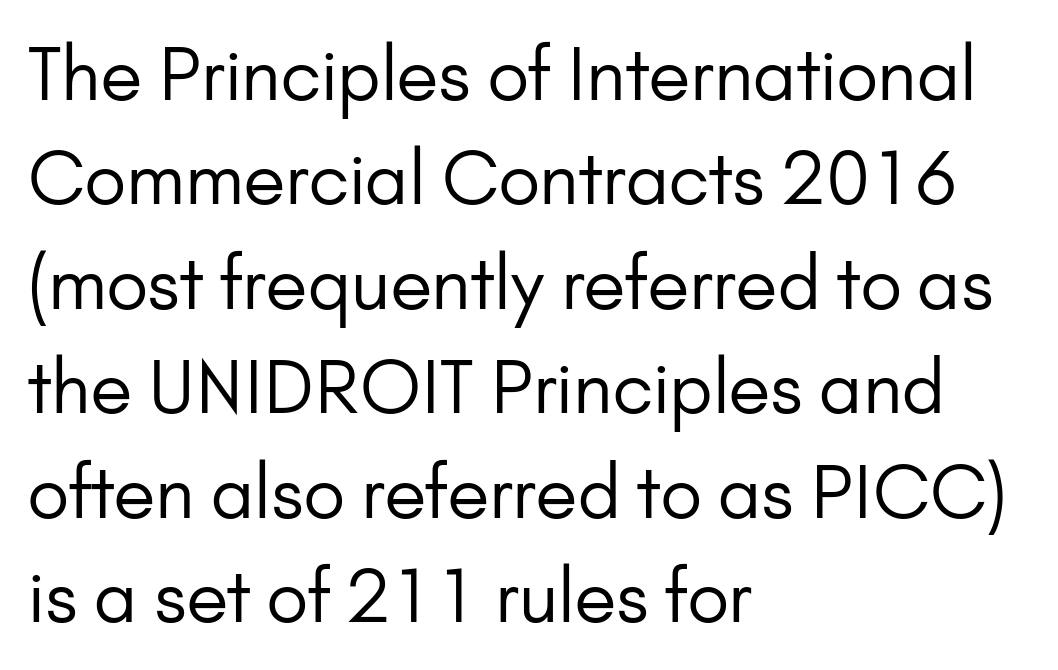
Q: Is the text bold? A: No.
Q: Is the text italic (slanted)? A: No, it is upright.
Q: Is the typeface a serif or a sans-serif typeface? A: Sans-serif.
Q: Is the text underlined? A: No.
Q: How is the paragraph aligned? A: Left-aligned.
Q: Is the spacing between letters normal or unusually wide? A: Normal.
Q: Is the spacing between lines tight, normal or loose? A: Normal.
Q: Width (condensed, normal, or wide)? A: Normal.
Q: Stroke contrast? A: Low.
Q: x-height? A: Small.
Q: Monospaced? A: No.
